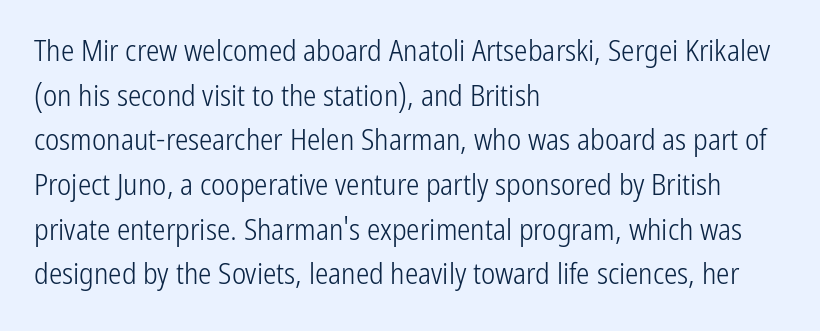
Q: Is the text bold? A: No.
Q: Is the text italic (slanted)? A: No, it is upright.
Q: Is the typeface a serif or a sans-serif typeface? A: Sans-serif.
Q: Is the text underlined? A: No.
Q: How is the paragraph aligned? A: Left-aligned.
Q: Is the spacing between letters normal or unusually wide? A: Normal.
Q: Is the spacing between lines tight, normal or loose? A: Normal.
Q: Width (condensed, normal, or wide)? A: Condensed.
Q: Stroke contrast? A: Low.
Q: x-height? A: Medium.
Q: Monospaced? A: No.
